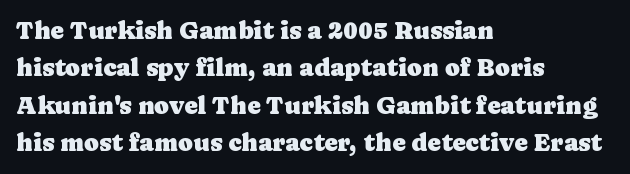
Q: Is the text italic (slanted)? A: No, it is upright.
Q: Is the text underlined? A: No.
Q: How is the paragraph aligned? A: Left-aligned.
Q: Is the spacing between letters normal or unusually wide? A: Normal.
Q: Is the spacing between lines tight, normal or loose? A: Normal.
